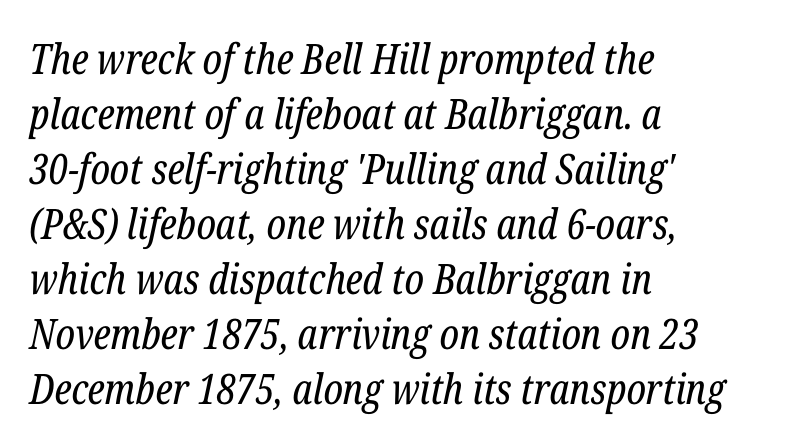
{"serif": "yes", "italic": "yes", "lean": "right", "slant_degrees": 12, "bold": "no", "weight": "regular", "width": "condensed", "stroke_contrast": "low", "x_height": "medium", "monospaced": "no", "underline": "no", "align": "left", "line_spacing": "normal", "line_spacing_ratio": 1.31, "letter_spacing": "normal", "letter_spacing_em": 0.0, "glyph_px": 42}
